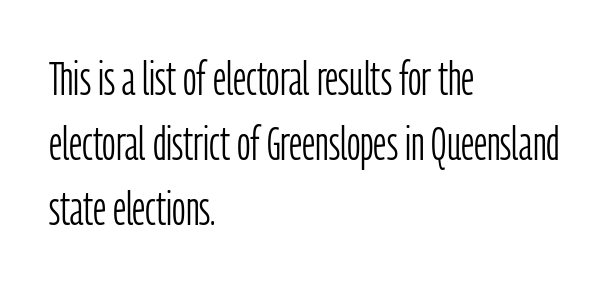
A normal amount of white space separates one row of letters from the next. Examine the stroke ends and you'll find no serifs. The weight tops out at a normal text grade. The lettering stays uniformly vertical, giving the passage a roman look.
